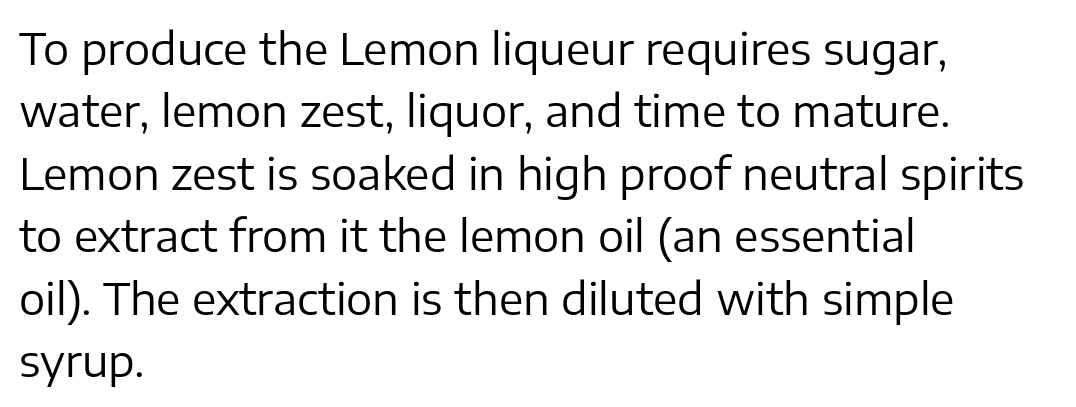
{"serif": "no", "italic": "no", "bold": "no", "weight": "regular", "width": "normal", "stroke_contrast": "low", "x_height": "medium", "monospaced": "no", "underline": "no", "align": "left", "line_spacing": "normal", "line_spacing_ratio": 1.42, "letter_spacing": "normal", "letter_spacing_em": 0.0, "glyph_px": 44}
